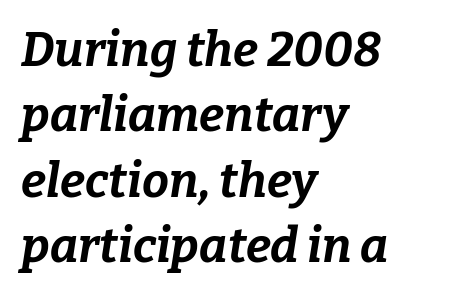
Q: Is the text bold? A: Yes.
Q: Is the text italic (slanted)? A: Yes, it leans right by about 9 degrees.
Q: Is the text underlined? A: No.
Q: How is the paragraph aligned? A: Left-aligned.
Q: Is the spacing between letters normal or unusually wide? A: Normal.
Q: Is the spacing between lines tight, normal or loose? A: Normal.
Q: Width (condensed, normal, or wide)? A: Normal.
Q: Stroke contrast? A: Low.
Q: x-height? A: Medium.
Q: Monospaced? A: No.
